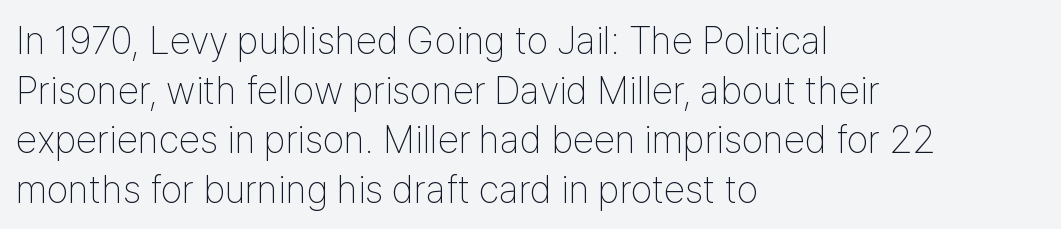
Nothing sits at the stroke ends, so this counts as sans-serif. Caption: standard tracking, unaltered. Regarding leading, the lines here are spaced in the standard way. The face used here is proportionally spaced, like ordinary book or web type. The words here are not underlined.
